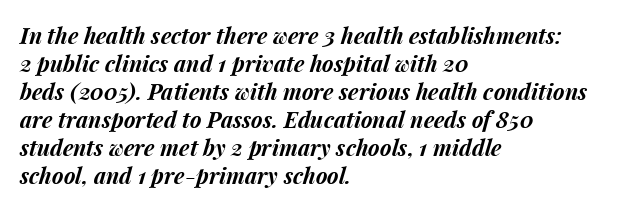
Designer's note — italics engaged. Does the weight exceed regular? Yes, all the way to bold. Words appear dense and cohesive because spacing is normal. If you drew a ruler down the left edge, every line would touch it. No word sits above an underline.
